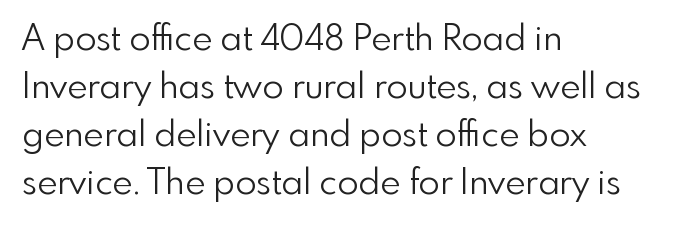
The image shows 35 px light sans-serif type, upright; set left-aligned, normal line spacing (1.37x), normal letter spacing, not underlined; low stroke contrast and a small x-height.
